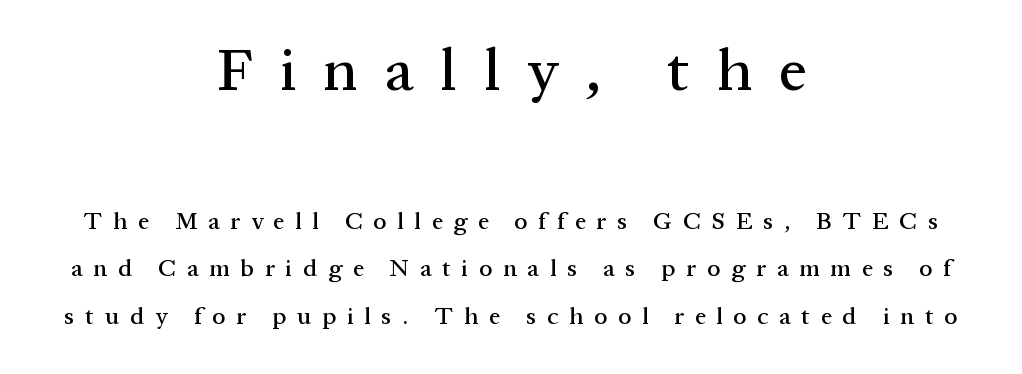
Check under the words: just untouched page. The face used here appears at its bigger size in the upper chunk. Tracking value appears strongly positive — letters spread wide. Check where the strokes stop: tiny serifs finish them off. How would I describe the line gaps? Wide and relaxed. The font's upright variant was chosen for this text.
